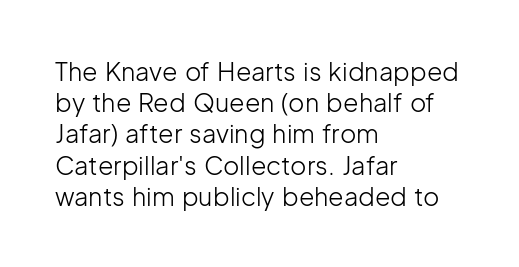
{"italic": "no", "bold": "no", "underline": "no", "align": "left", "line_spacing": "normal", "line_spacing_ratio": 1.25, "letter_spacing": "normal", "letter_spacing_em": 0.0, "glyph_px": 25}
